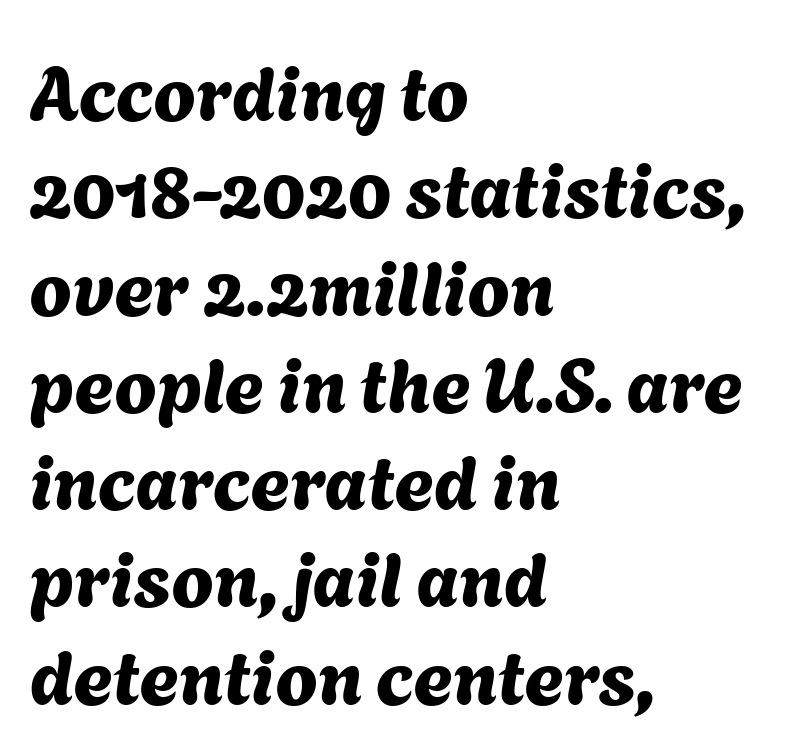
{"serif": "no", "width": "normal", "stroke_contrast": "medium", "x_height": "medium", "monospaced": "no", "underline": "no", "align": "left", "line_spacing": "normal", "line_spacing_ratio": 1.28, "letter_spacing": "normal", "letter_spacing_em": 0.0, "glyph_px": 76}
